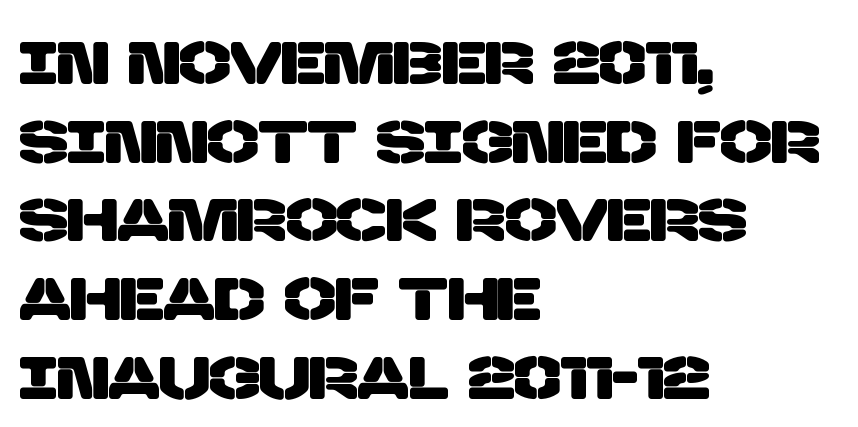
Quick note: interline space is typical. The rag falls on the right side of this text block. Descenders are the only things crossing below the line. Each word holds together tightly as a unit, with standard inter-letter gaps. These lines are rendered in a variable-pitch font.
